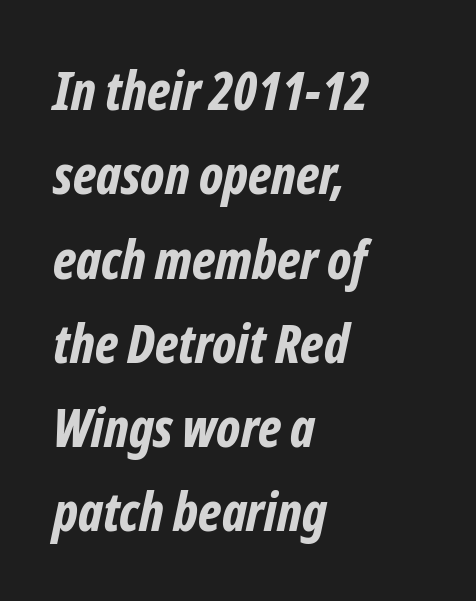
{"italic": "yes", "lean": "right", "slant_degrees": 12, "bold": "yes", "weight": "bold", "width": "condensed", "stroke_contrast": "low", "x_height": "medium", "monospaced": "no", "underline": "no", "align": "left", "line_spacing": "normal", "line_spacing_ratio": 1.59, "letter_spacing": "normal", "letter_spacing_em": 0.0, "glyph_px": 53}
